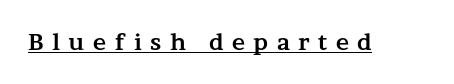
{"italic": "no", "bold": "yes", "underline": "yes", "letter_spacing": "wide", "letter_spacing_em": 0.38, "glyph_px": 22}
